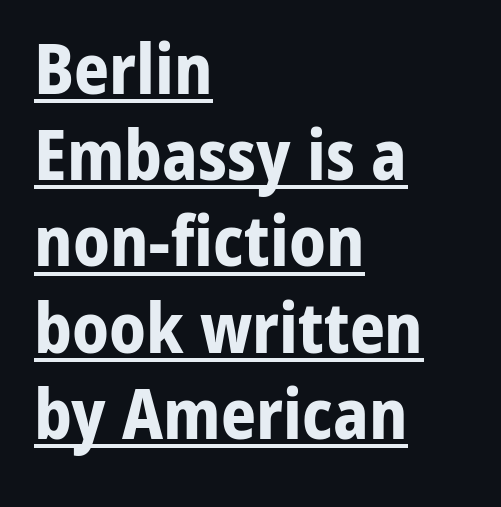
Q: Is the text bold? A: Yes.
Q: Is the text italic (slanted)? A: No, it is upright.
Q: Is the typeface a serif or a sans-serif typeface? A: Sans-serif.
Q: Is the text underlined? A: Yes.
Q: How is the paragraph aligned? A: Left-aligned.
Q: Is the spacing between letters normal or unusually wide? A: Normal.
Q: Is the spacing between lines tight, normal or loose? A: Normal.
Q: Width (condensed, normal, or wide)? A: Normal.
Q: Stroke contrast? A: Low.
Q: x-height? A: Medium.
Q: Monospaced? A: No.
